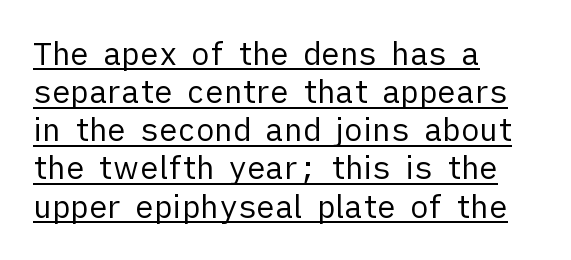
The rendering anchors every line to the left-hand side. No extra ink here — the face is not bold. The type family on display is of the sans-serif kind. The letters stand straight up with perfectly vertical stems. Observe the ordinary spacing: letters are neighbours, not strangers. Looks like regular typesetting: each glyph gets only the width it needs.
